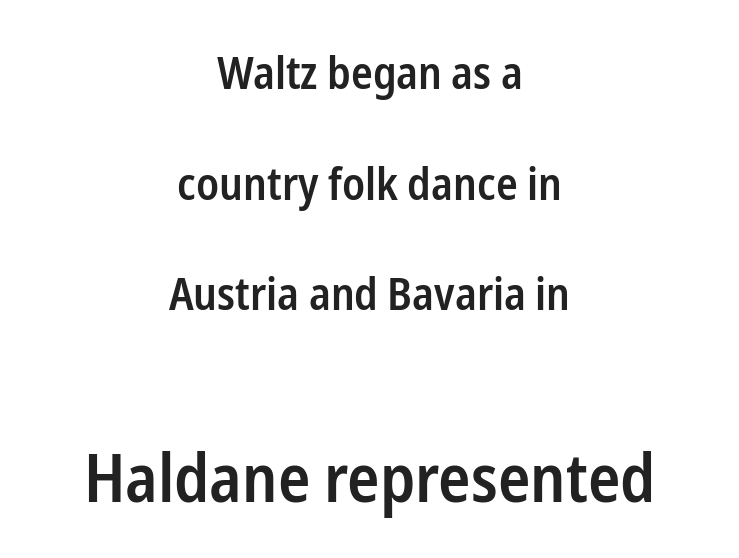
{"serif": "no", "italic": "no", "bold": "semi", "weight": "semibold", "width": "condensed", "stroke_contrast": "low", "x_height": "medium", "monospaced": "no", "underline": "no", "align": "center", "line_spacing": "loose", "line_spacing_ratio": 2.46, "letter_spacing": "normal", "letter_spacing_em": 0.0, "larger_block": "second", "size_ratio": 1.49, "glyph_px": 67}
